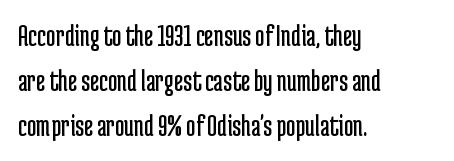
Look at the tracking — it's just the regular setting, nothing added. A typesetter would label this face a sans. Reading down the block, your eye returns to a fixed left position each line. The gap between lines stays unmarked.
